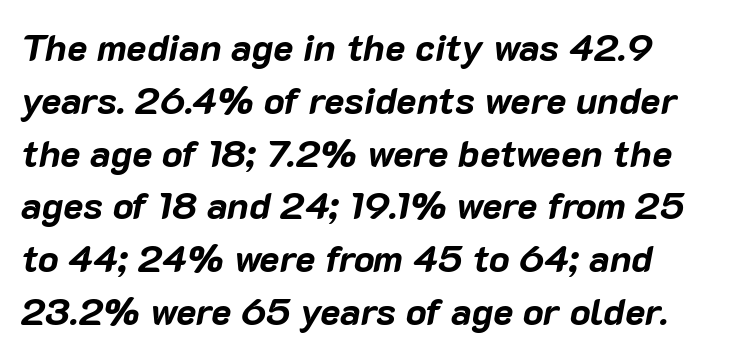
Default kerning and tracking; the words read as compact shapes. This rendering features lettering with no underline. Is the type bold? Yes — the strokes are clearly thick and heavy. This is oblique type, the kind used for emphasis or titles.
